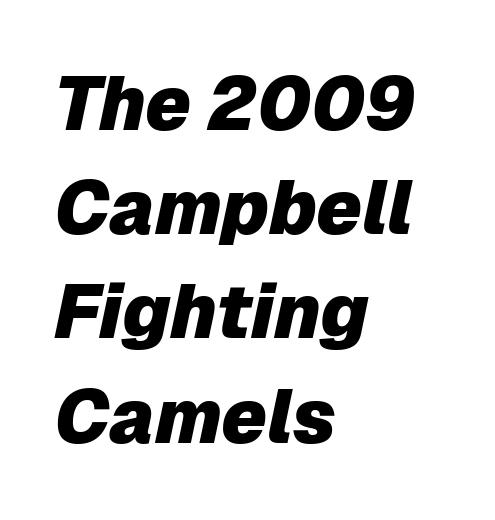
The image shows 75 px heavy type, italic (leaning right); set left-aligned, normal line spacing (1.39x), normal letter spacing, not underlined; low stroke contrast and a medium x-height.
